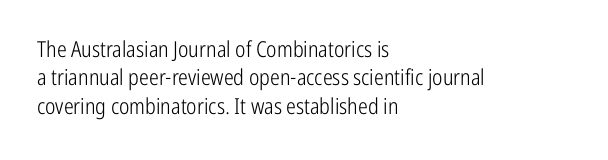
The image shows 22 px text type, upright; set left-aligned, normal line spacing (1.29x), normal letter spacing, not underlined.
